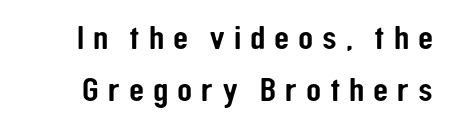
Q: Is the text italic (slanted)? A: No, it is upright.
Q: Is the typeface a serif or a sans-serif typeface? A: Sans-serif.
Q: Is the text underlined? A: No.
Q: Is the spacing between letters normal or unusually wide? A: Unusually wide.
Q: Is the spacing between lines tight, normal or loose? A: Normal.
Q: Width (condensed, normal, or wide)? A: Condensed.
Q: Stroke contrast? A: Low.
Q: x-height? A: Medium.
Q: Monospaced? A: No.
